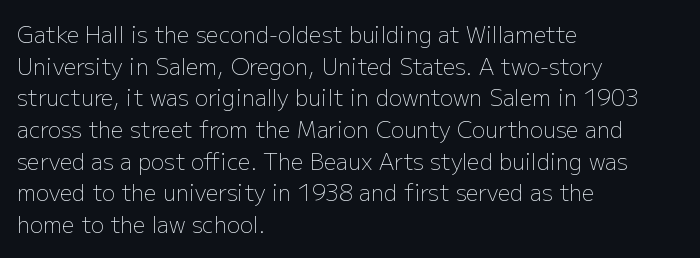
Q: Is the text bold? A: No.
Q: Is the text italic (slanted)? A: No, it is upright.
Q: Is the text underlined? A: No.
Q: How is the paragraph aligned? A: Left-aligned.
Q: Is the spacing between letters normal or unusually wide? A: Normal.
Q: Is the spacing between lines tight, normal or loose? A: Normal.
